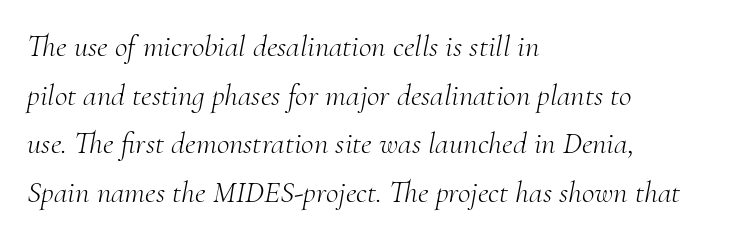
Each stroke keeps to a modest, everyday thickness or less. Reading down the column, the eye jumps a familiar distance to each next line. This sample is left-justified, so line endings fall wherever the words run out. You could call the tracking neutral — neither tight nor loose. The text carries the slant typical of an italic or oblique font. Descenders are the only things crossing below the line.
